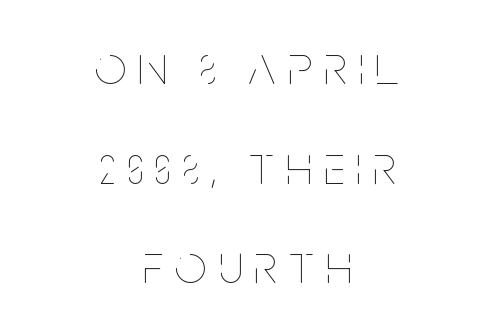
Q: Is the text bold? A: No.
Q: Is the text italic (slanted)? A: No, it is upright.
Q: Is the text underlined? A: No.
Q: How is the paragraph aligned? A: Centered.
Q: Is the spacing between letters normal or unusually wide? A: Unusually wide.
Q: Width (condensed, normal, or wide)? A: Condensed.
Q: Stroke contrast? A: Low.
Q: x-height? A: Large.
Q: Monospaced? A: No.
